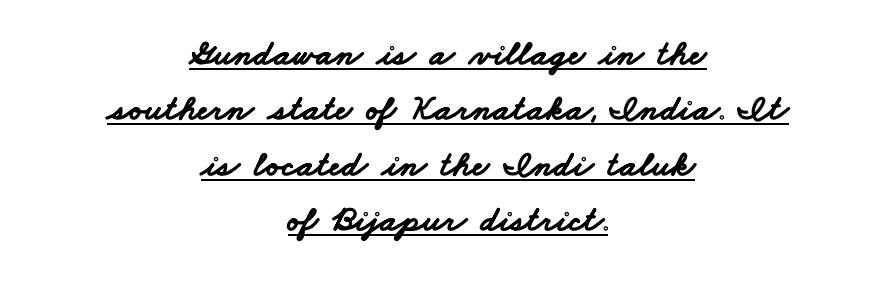
This is sans-serif lettering, the kind often seen on screens and signage. The font is running at its bold setting. The type is set solid horizontally, with unmodified tracking. Casual observation: everything's sitting right in the middle.
